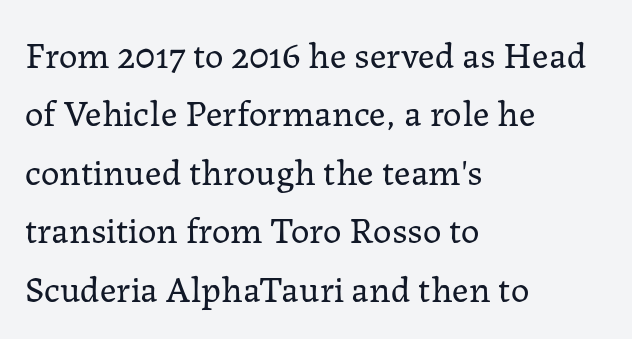
Q: Is the text bold? A: No.
Q: Is the text italic (slanted)? A: No, it is upright.
Q: Is the typeface a serif or a sans-serif typeface? A: Serif.
Q: Is the text underlined? A: No.
Q: How is the paragraph aligned? A: Left-aligned.
Q: Is the spacing between letters normal or unusually wide? A: Normal.
Q: Is the spacing between lines tight, normal or loose? A: Normal.
Q: Width (condensed, normal, or wide)? A: Normal.
Q: Stroke contrast? A: Low.
Q: x-height? A: Medium.
Q: Monospaced? A: No.
